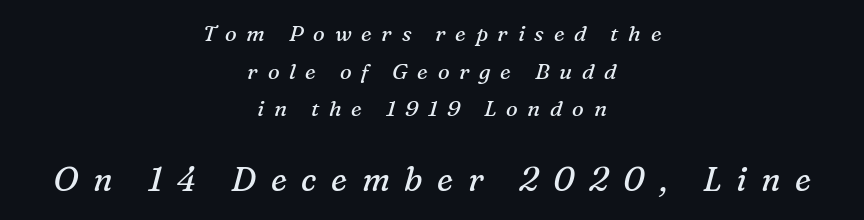
The image shows 33 px regular-weight serif type, italic (leaning right); set centered, line spacing 1.71x, unusually wide letter spacing (+0.44 em), not underlined; the second (bottom) block is 1.5x larger; medium stroke contrast and a medium x-height.
